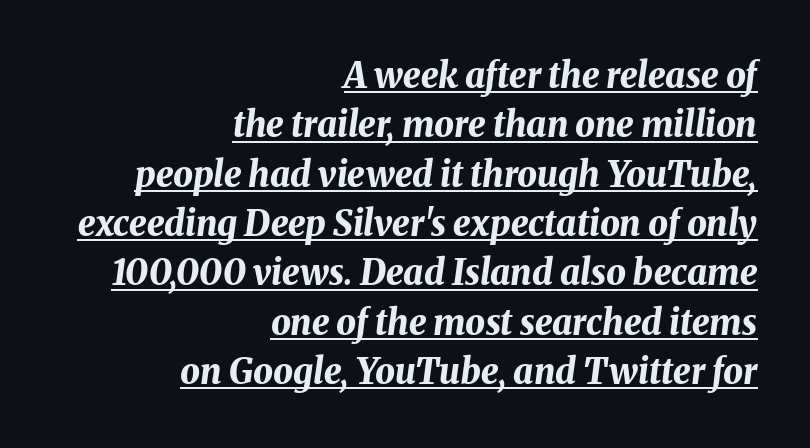
{"italic": "yes", "lean": "right", "slant_degrees": 8, "bold": "yes", "weight": "bold", "width": "normal", "stroke_contrast": "medium", "x_height": "medium", "monospaced": "no", "underline": "yes", "align": "right", "line_spacing": "normal", "line_spacing_ratio": 1.41, "letter_spacing": "normal", "letter_spacing_em": 0.0, "glyph_px": 35}
